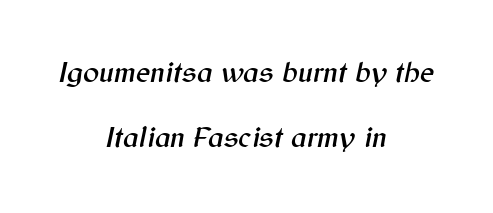
The image shows 30 px text type, italic (leaning right); set centered, loose line spacing (2.17x), normal letter spacing, not underlined; medium stroke contrast and a medium x-height.
